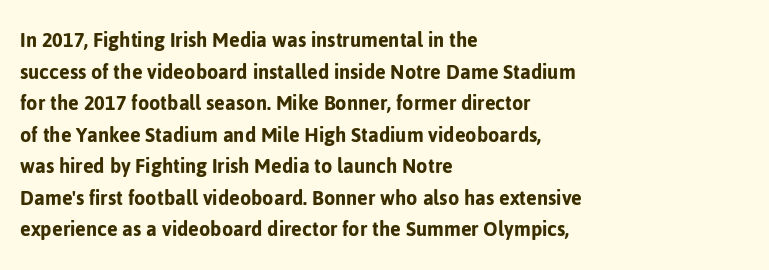
{"italic": "no", "underline": "no", "align": "left", "line_spacing": "normal", "line_spacing_ratio": 1.37, "letter_spacing": "normal", "letter_spacing_em": 0.0, "glyph_px": 23}
